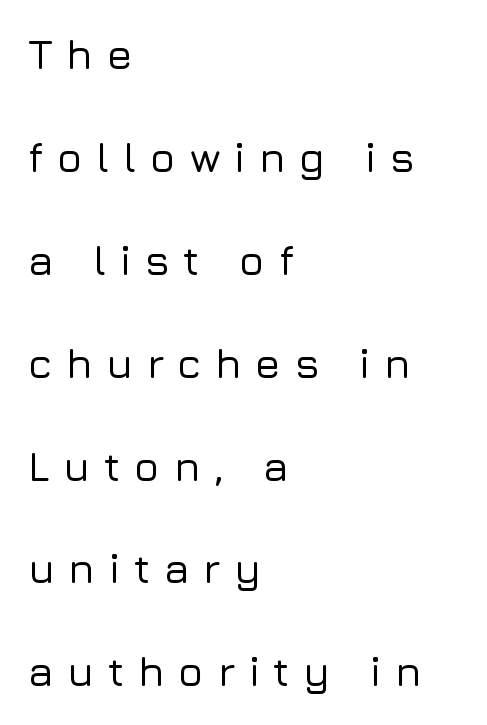
The image shows 42 px sans-serif type, upright; set left-aligned, loose line spacing (2.45x), unusually wide letter spacing (+0.32 em), not underlined; low stroke contrast and a medium x-height.
